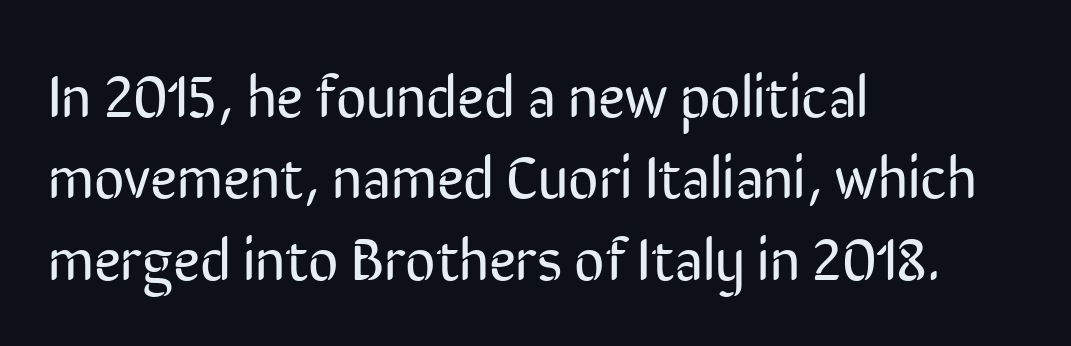
The image shows 59 px regular-weight, condensed sans-serif type, upright; set left-aligned, normal line spacing (1.38x), normal letter spacing, not underlined; low stroke contrast and a medium x-height.
